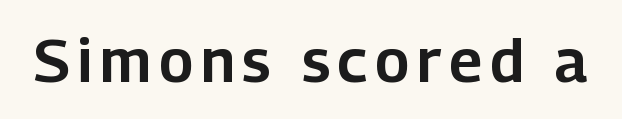
Underline: absent. This sample has the flowing, uneven cadence of proportional lettering. Posture: vertical. Observe the absence of serifs on each vertical stroke in this sample.
